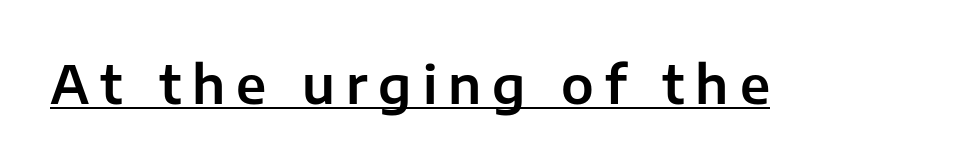
Every stem runs plumb, perpendicular to the baseline. Caption: lettering with a line underneath. Are there feet on the stems? There aren't — it's a sans. Glyph-to-glyph distance is far greater than everyday printed text.
